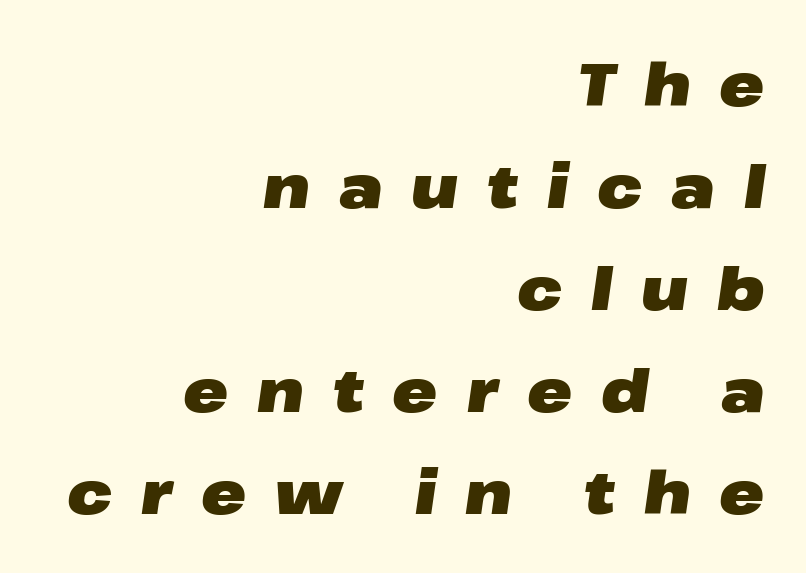
The image shows 60 px heavy, wide type, italic (leaning right); set right-aligned, normal line spacing (1.7x), unusually wide letter spacing (+0.48 em), not underlined; low stroke contrast and a medium x-height.
